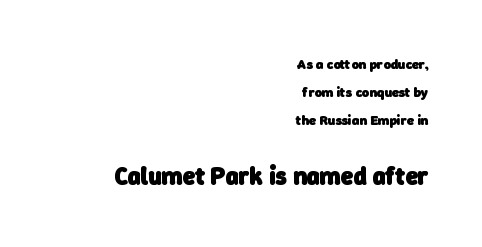
Q: Is the text bold? A: Yes.
Q: Is the text underlined? A: No.
Q: How is the paragraph aligned? A: Right-aligned.
Q: Is the spacing between letters normal or unusually wide? A: Normal.
Q: Is the spacing between lines tight, normal or loose? A: Loose.
Q: Which block of text is set in a larger size, the first (top) or the second (bottom)? A: The second (bottom) one.
